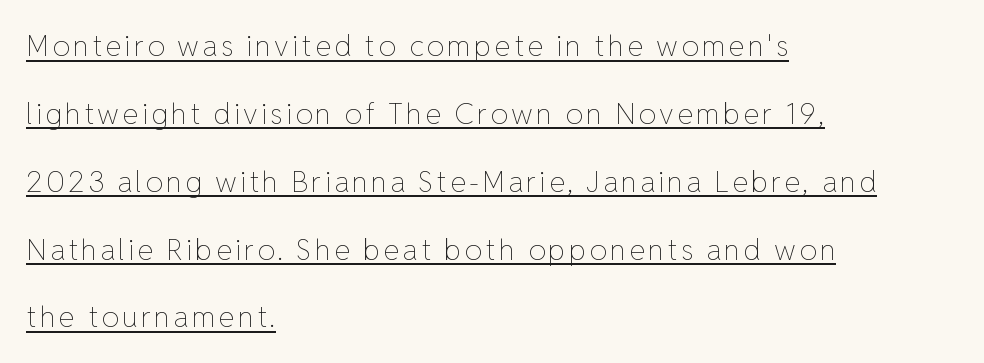
The image shows 29 px thin type, upright; set left-aligned, loose line spacing (2.34x), underlined; low stroke contrast and a medium x-height.
